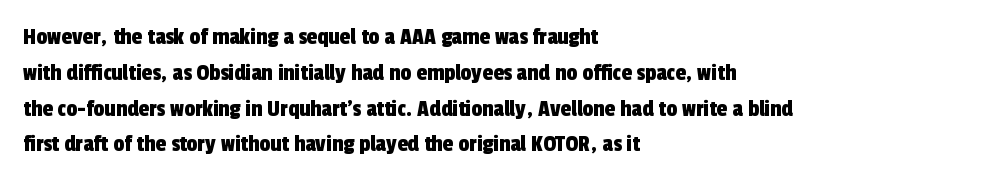
{"underline": "no", "align": "left", "line_spacing": "normal", "line_spacing_ratio": 1.49, "letter_spacing": "normal", "letter_spacing_em": 0.0, "glyph_px": 24}
